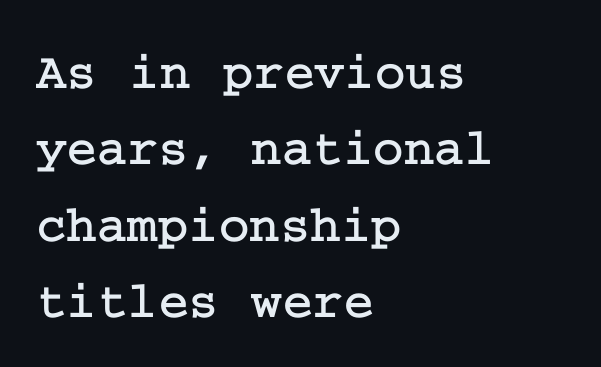
Q: Is the text italic (slanted)? A: No, it is upright.
Q: Is the typeface a serif or a sans-serif typeface? A: Serif.
Q: Is the text underlined? A: No.
Q: How is the paragraph aligned? A: Left-aligned.
Q: Is the spacing between letters normal or unusually wide? A: Normal.
Q: Is the spacing between lines tight, normal or loose? A: Normal.
Q: Width (condensed, normal, or wide)? A: Normal.
Q: Stroke contrast? A: Low.
Q: x-height? A: Medium.
